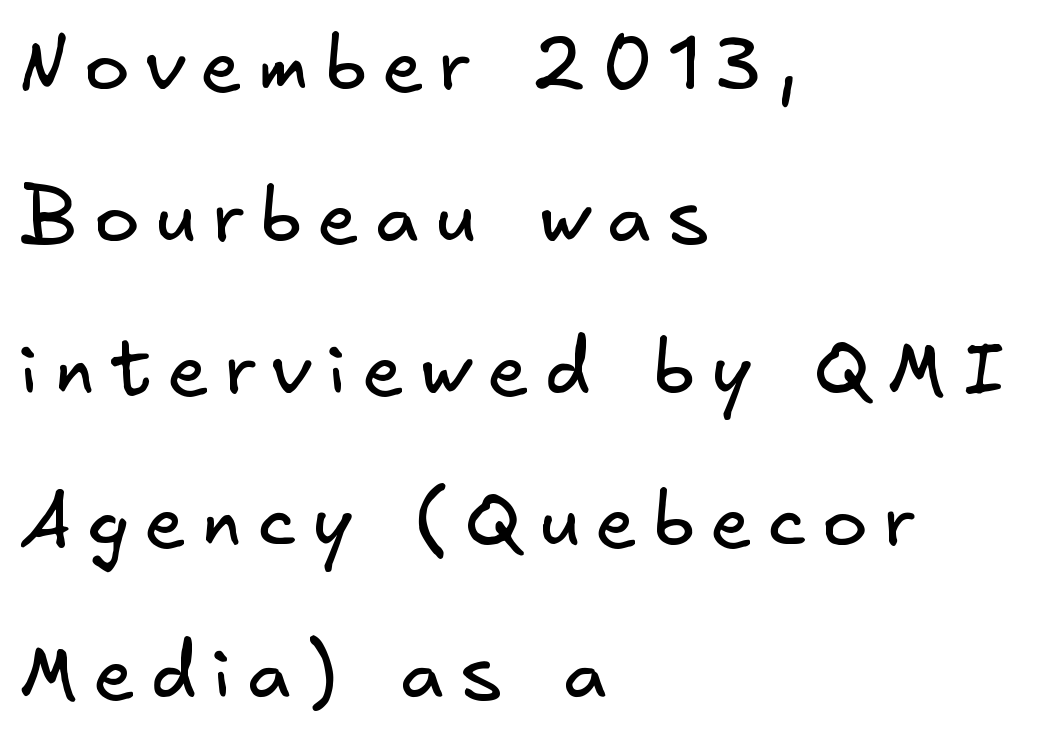
Q: Is the text bold? A: No.
Q: Is the typeface a serif or a sans-serif typeface? A: Sans-serif.
Q: Is the text underlined? A: No.
Q: How is the paragraph aligned? A: Left-aligned.
Q: Is the spacing between letters normal or unusually wide? A: Unusually wide.
Q: Is the spacing between lines tight, normal or loose? A: Loose.
Q: Width (condensed, normal, or wide)? A: Normal.
Q: Stroke contrast? A: Low.
Q: x-height? A: Small.
